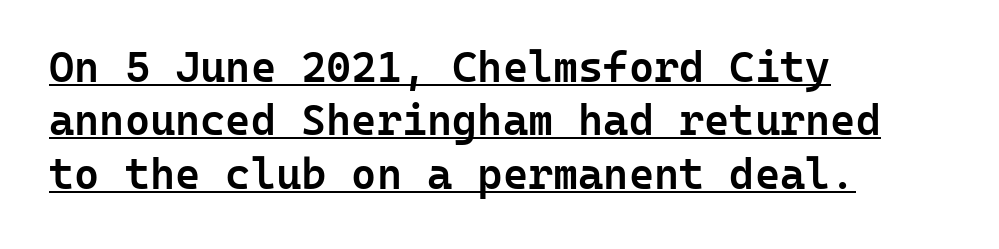
You could count columns in this text — the font is strictly monospaced. Notice the strokes are somewhat thickened but not fully heavy: this is a semibold. The tracking reads as untouched default to a designer's eye. Is there an underline? Yes — a line sits under the letters. Every stem runs plumb, perpendicular to the baseline. The face used here is a sans, in the tradition of grotesques and geometrics.
